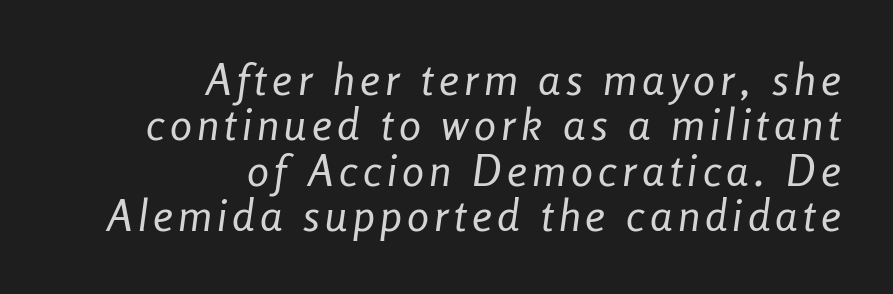
The image shows 44 px regular-weight, condensed type, italic (leaning right); set right-aligned, tight line spacing (1.03x), not underlined; low stroke contrast and a medium x-height.
